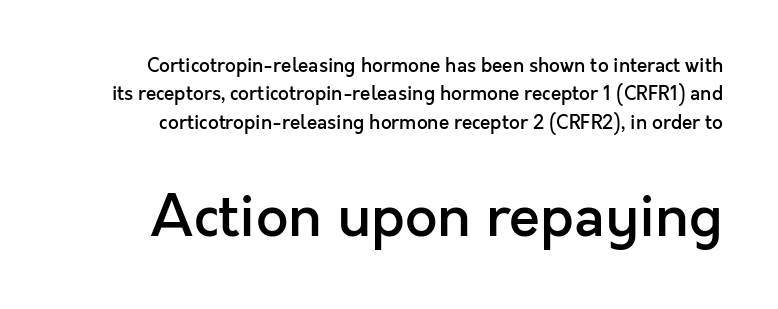
{"serif": "no", "italic": "no", "bold": "semi", "weight": "semibold", "width": "normal", "x_height": "medium", "monospaced": "no", "underline": "no", "line_spacing": "normal", "line_spacing_ratio": 1.49, "letter_spacing": "normal", "letter_spacing_em": 0.0, "larger_block": "second", "size_ratio": 3.0, "glyph_px": 57}
